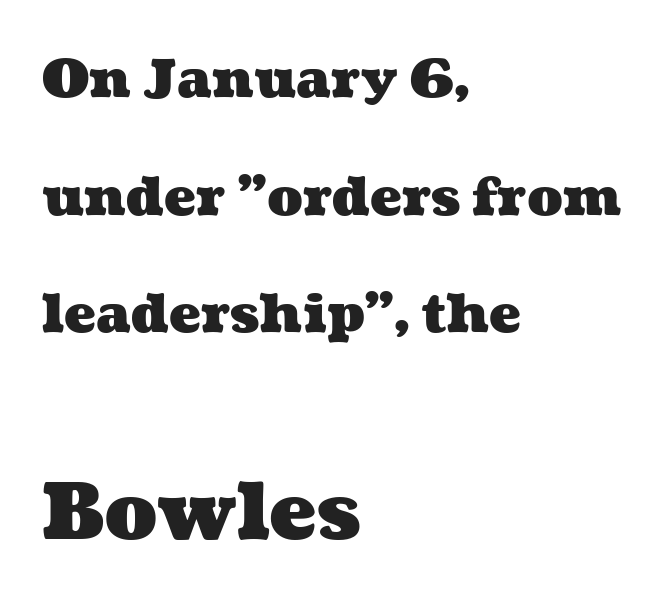
Q: Is the text bold? A: Yes.
Q: Is the text underlined? A: No.
Q: How is the paragraph aligned? A: Left-aligned.
Q: Is the spacing between letters normal or unusually wide? A: Normal.
Q: Is the spacing between lines tight, normal or loose? A: Loose.
Q: Which block of text is set in a larger size, the first (top) or the second (bottom)? A: The second (bottom) one.
Q: Width (condensed, normal, or wide)? A: Wide.
Q: Stroke contrast? A: Medium.
Q: x-height? A: Medium.
Q: Monospaced? A: No.
